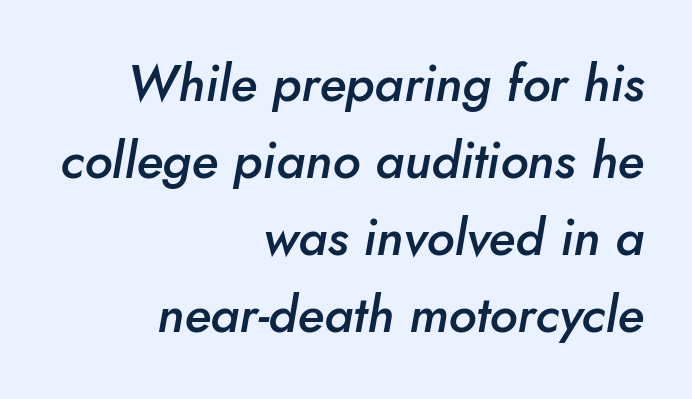
Q: Is the text bold? A: Semi-bold.
Q: Is the text italic (slanted)? A: Yes, it leans right by about 10 degrees.
Q: Is the text underlined? A: No.
Q: How is the paragraph aligned? A: Right-aligned.
Q: Is the spacing between letters normal or unusually wide? A: Normal.
Q: Is the spacing between lines tight, normal or loose? A: Normal.
Q: Width (condensed, normal, or wide)? A: Normal.
Q: Stroke contrast? A: Low.
Q: x-height? A: Small.
Q: Monospaced? A: No.
